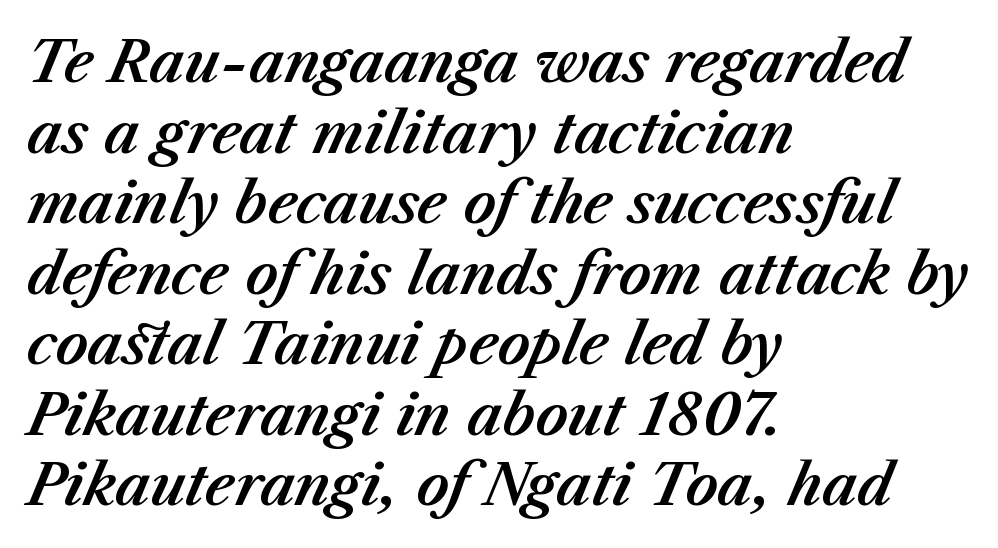
{"italic": "yes", "lean": "right", "slant_degrees": 23, "width": "normal", "stroke_contrast": "medium", "x_height": "medium", "monospaced": "no", "underline": "no", "align": "left", "line_spacing": "normal", "line_spacing_ratio": 1.26, "letter_spacing": "normal", "letter_spacing_em": 0.0, "glyph_px": 56}
